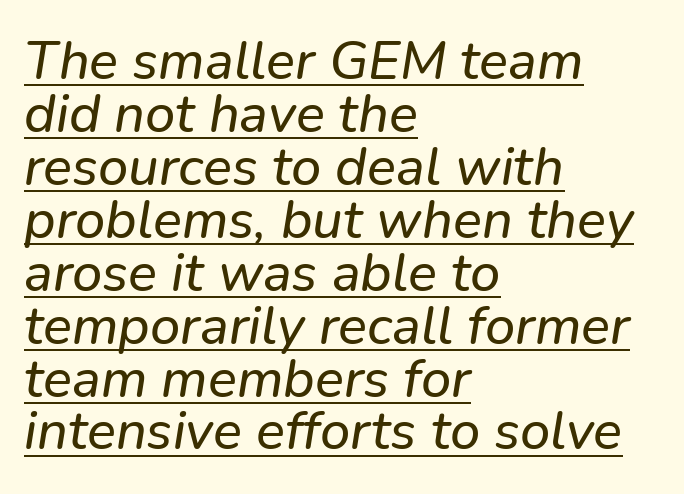
The image shows 54 px sans-serif type; set left-aligned, tight line spacing (0.98x), normal letter spacing, underlined; low stroke contrast and a medium x-height.
